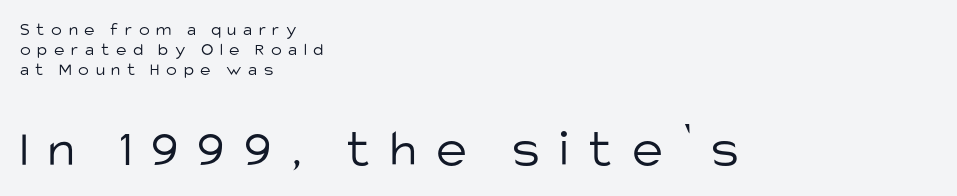
{"serif": "no", "italic": "no", "bold": "no", "weight": "light", "width": "normal", "stroke_contrast": "low", "x_height": "large", "monospaced": "no", "underline": "no", "align": "left", "line_spacing": "tight", "line_spacing_ratio": 1.1, "letter_spacing": "wide", "letter_spacing_em": 0.37, "larger_block": "second", "size_ratio": 2.94, "glyph_px": 53}
